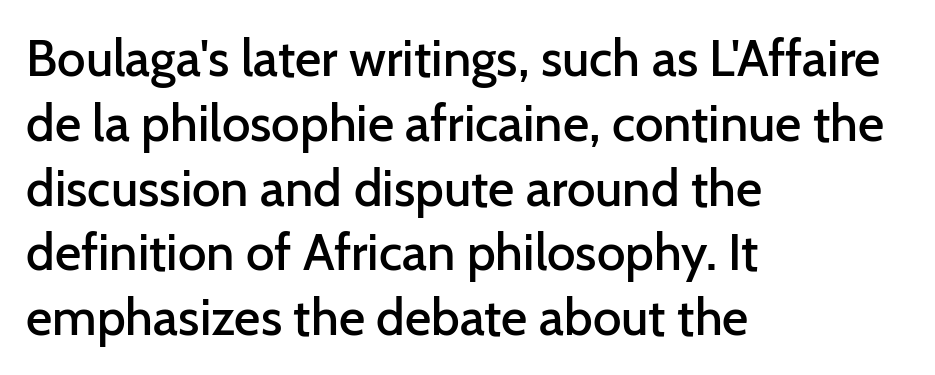
Q: Is the text bold? A: Semi-bold.
Q: Is the text italic (slanted)? A: No, it is upright.
Q: Is the typeface a serif or a sans-serif typeface? A: Sans-serif.
Q: Is the text underlined? A: No.
Q: How is the paragraph aligned? A: Left-aligned.
Q: Is the spacing between letters normal or unusually wide? A: Normal.
Q: Is the spacing between lines tight, normal or loose? A: Normal.
Q: Width (condensed, normal, or wide)? A: Normal.
Q: Stroke contrast? A: Low.
Q: x-height? A: Medium.
Q: Monospaced? A: No.
